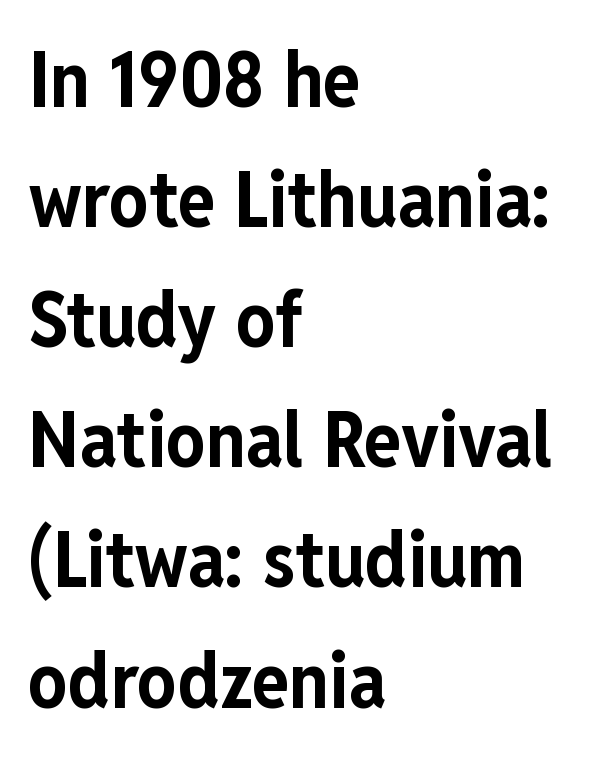
Q: Is the text bold? A: Yes.
Q: Is the text italic (slanted)? A: No, it is upright.
Q: Is the typeface a serif or a sans-serif typeface? A: Sans-serif.
Q: Is the text underlined? A: No.
Q: How is the paragraph aligned? A: Left-aligned.
Q: Is the spacing between letters normal or unusually wide? A: Normal.
Q: Is the spacing between lines tight, normal or loose? A: Normal.
Q: Width (condensed, normal, or wide)? A: Condensed.
Q: Stroke contrast? A: Low.
Q: x-height? A: Medium.
Q: Monospaced? A: No.
